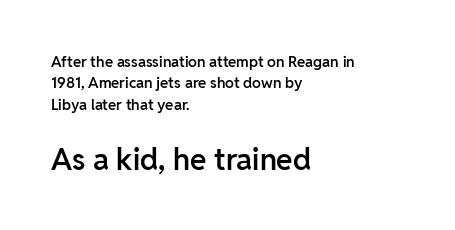
{"serif": "no", "italic": "no", "bold": "semi", "weight": "semibold", "width": "normal", "stroke_contrast": "low", "x_height": "medium", "monospaced": "no", "underline": "no", "align": "left", "line_spacing": "normal", "line_spacing_ratio": 1.42, "letter_spacing": "normal", "letter_spacing_em": 0.0, "larger_block": "second", "size_ratio": 2.0, "glyph_px": 30}
